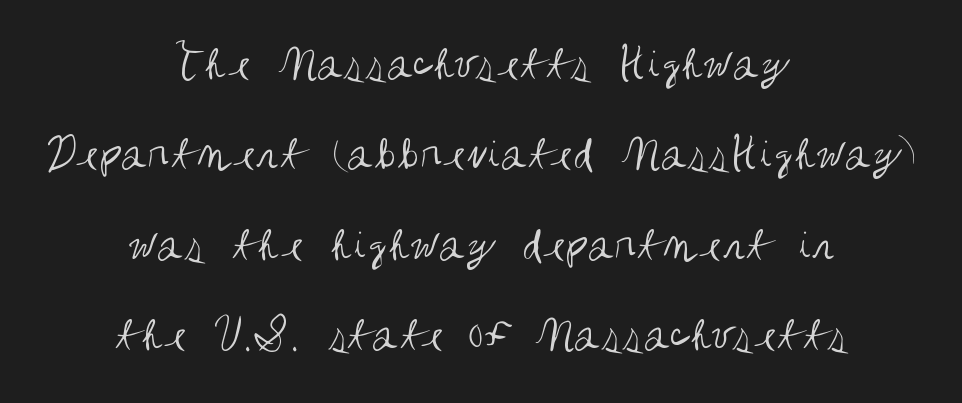
Q: Is the text bold? A: No.
Q: Is the typeface a serif or a sans-serif typeface? A: Sans-serif.
Q: Is the text underlined? A: No.
Q: How is the paragraph aligned? A: Centered.
Q: Is the spacing between letters normal or unusually wide? A: Normal.
Q: Width (condensed, normal, or wide)? A: Condensed.
Q: Stroke contrast? A: Medium.
Q: x-height? A: Large.
Q: Monospaced? A: No.
